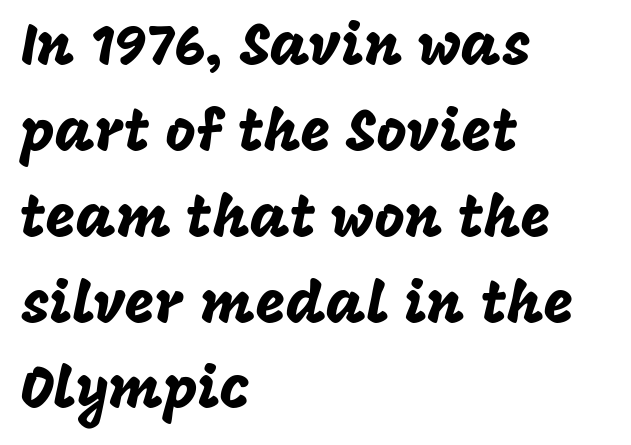
The image shows 58 px sans-serif type; set left-aligned, normal line spacing (1.48x), normal letter spacing, not underlined; low stroke contrast and a large x-height.
